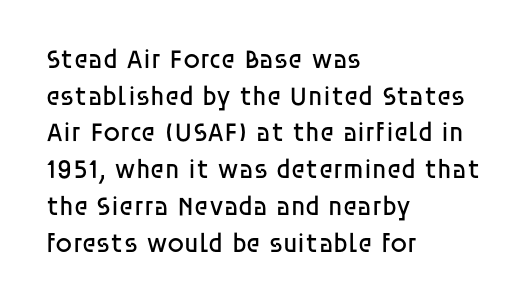
Q: Is the text bold? A: No.
Q: Is the text italic (slanted)? A: No, it is upright.
Q: Is the text underlined? A: No.
Q: How is the paragraph aligned? A: Left-aligned.
Q: Is the spacing between letters normal or unusually wide? A: Normal.
Q: Is the spacing between lines tight, normal or loose? A: Normal.
